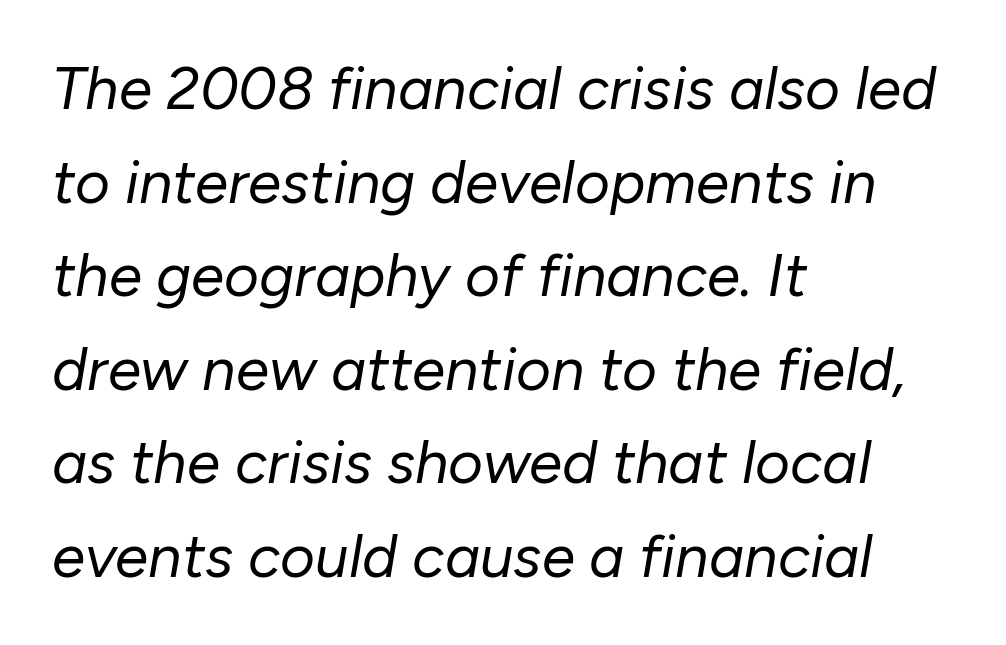
The image shows 60 px regular-weight type, italic (leaning right); set left-aligned, normal line spacing (1.56x), normal letter spacing, not underlined; low stroke contrast and a medium x-height.
